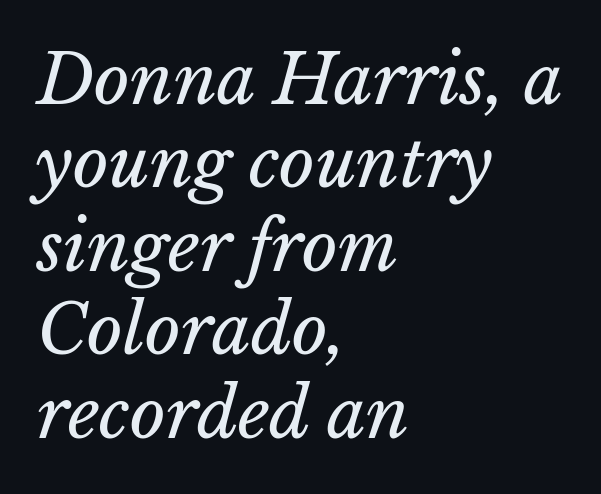
The image shows 69 px regular-weight type; set left-aligned, line spacing 1.21x, normal letter spacing, not underlined; low stroke contrast and a medium x-height.
